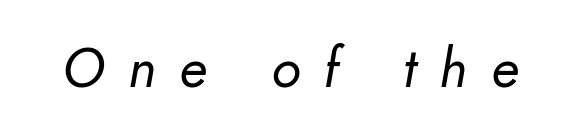
Q: Is the text bold? A: No.
Q: Is the typeface a serif or a sans-serif typeface? A: Sans-serif.
Q: Is the text underlined? A: No.
Q: Is the spacing between letters normal or unusually wide? A: Unusually wide.
Q: Width (condensed, normal, or wide)? A: Normal.
Q: Stroke contrast? A: Low.
Q: x-height? A: Small.
Q: Monospaced? A: No.
